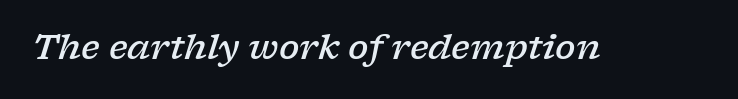
Q: Is the text bold? A: Semi-bold.
Q: Is the text italic (slanted)? A: Yes, it leans right by about 17 degrees.
Q: Is the typeface a serif or a sans-serif typeface? A: Serif.
Q: Is the text underlined? A: No.
Q: Is the spacing between letters normal or unusually wide? A: Normal.
Q: Width (condensed, normal, or wide)? A: Wide.
Q: Stroke contrast? A: Low.
Q: x-height? A: Medium.
Q: Monospaced? A: No.
